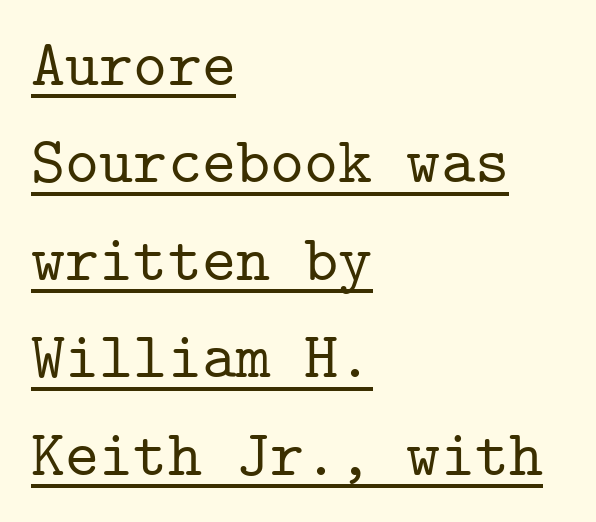
Horizontal alignment here is leftward, the default for most running prose. Stroke terminals: seriffed. Normally led — the rows are evenly, conventionally spaced. The lettering stays uniformly vertical, giving the passage a roman look. These lines are rendered in a fixed-pitch font. Observe the ordinary spacing: letters are neighbours, not strangers.
